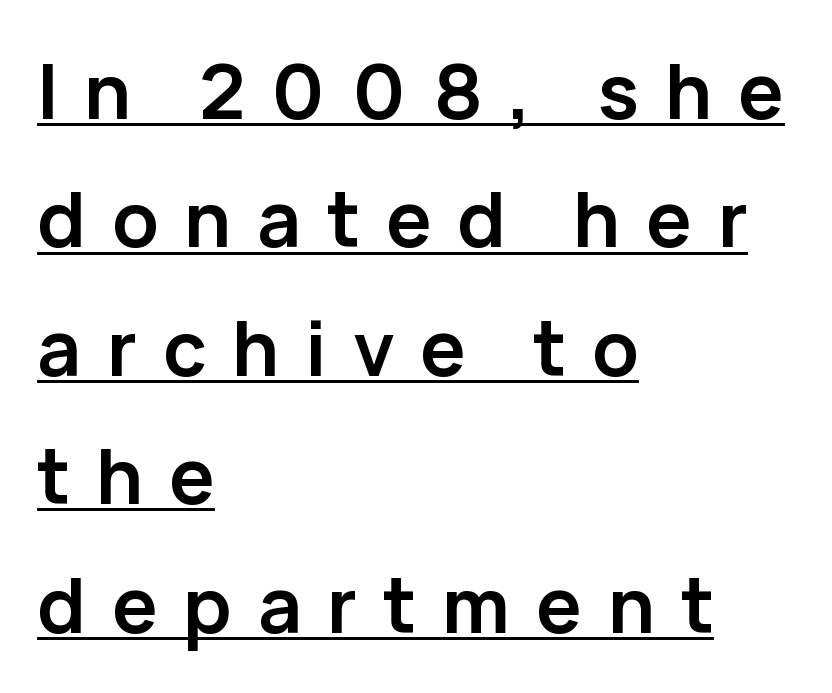
{"serif": "no", "italic": "no", "bold": "yes", "weight": "semibold", "width": "normal", "stroke_contrast": "low", "x_height": "medium", "monospaced": "no", "underline": "yes", "align": "left", "line_spacing": "normal", "line_spacing_ratio": 1.69, "letter_spacing": "wide", "letter_spacing_em": 0.34, "glyph_px": 76}
